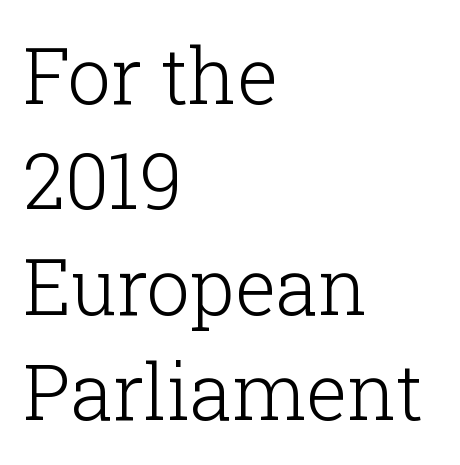
The image shows 77 px light serif type, upright; set left-aligned, normal line spacing (1.37x), normal letter spacing, not underlined; low stroke contrast and a medium x-height.
